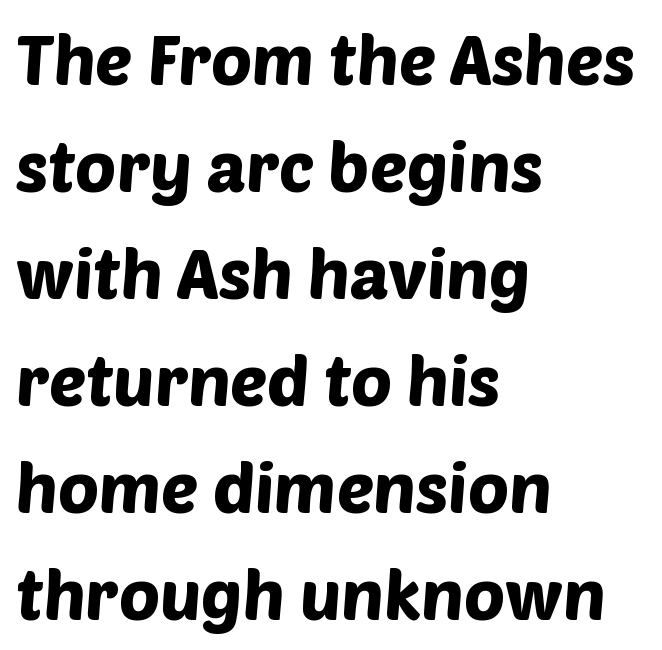
{"serif": "no", "width": "normal", "stroke_contrast": "low", "x_height": "large", "monospaced": "no", "underline": "no", "align": "left", "line_spacing": "normal", "line_spacing_ratio": 1.55, "letter_spacing": "normal", "letter_spacing_em": 0.0, "glyph_px": 69}
